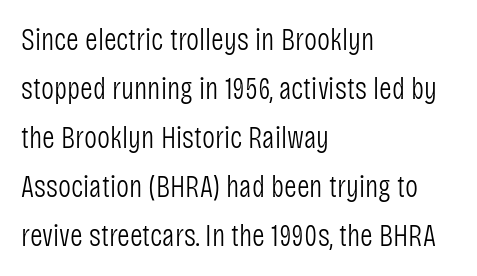
Notice how the stems are strictly vertical — no italics here. No extra ink here — the face is not bold. Does the leading feel generous? No, just average. Here the designer chose a conventional face with non-uniform glyph widths. The gap between lines stays unmarked.
